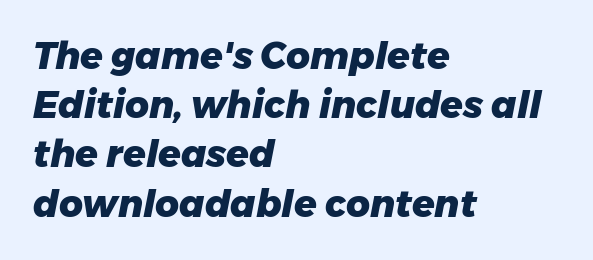
Q: Is the text bold? A: Yes.
Q: Is the text italic (slanted)? A: Yes, it leans right by about 11 degrees.
Q: Is the text underlined? A: No.
Q: How is the paragraph aligned? A: Left-aligned.
Q: Is the spacing between letters normal or unusually wide? A: Normal.
Q: Is the spacing between lines tight, normal or loose? A: Normal.
Q: Width (condensed, normal, or wide)? A: Normal.
Q: Stroke contrast? A: Low.
Q: x-height? A: Medium.
Q: Monospaced? A: No.
